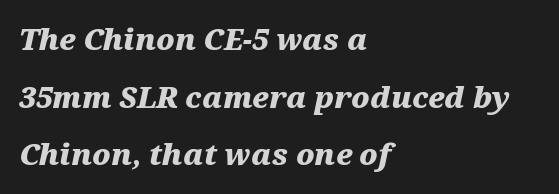
The image shows 29 px heavy, wide type, italic (leaning right); set left-aligned, loose line spacing (1.99x), normal letter spacing, not underlined; medium stroke contrast and a medium x-height.
